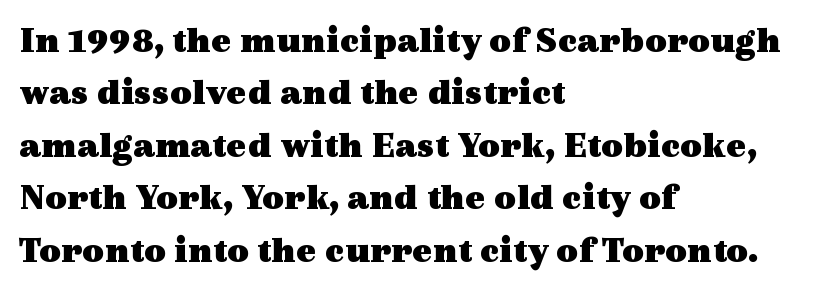
Weight: bold. Posture: straight, roman, zero tilt. Observe the serifs anchoring each vertical stroke in this sample. The space between consecutive lines is moderate. The letters advance in unequal steps, a hallmark of proportional type. Nothing unusual about the tracking: characters are spaced as the font intends.
